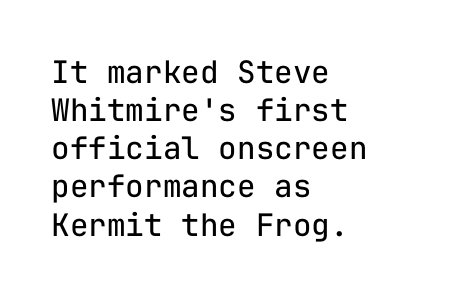
Underline: absent. The strokes carry an ordinary text weight at most. You could call the tracking neutral — neither tight nor loose. Line starts are locked; line ends wander. A typesetter would call this monospace, since all characters share one set width. Nope, not italic — everything's standing straight.
